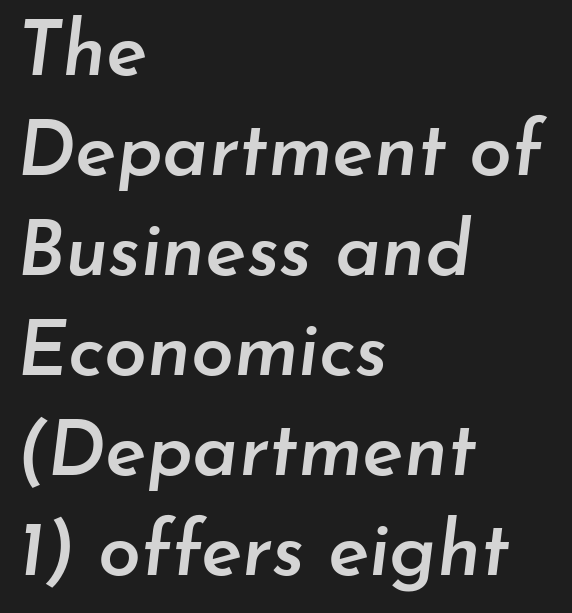
The image shows 77 px semibold type, italic (leaning right); set left-aligned, normal line spacing (1.3x), normal letter spacing, not underlined; low stroke contrast and a small x-height.
